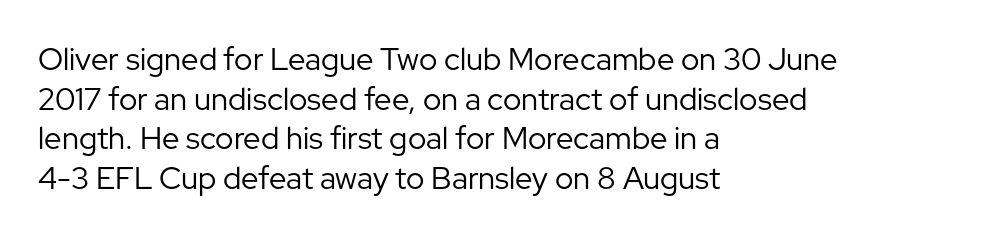
The image shows 31 px regular-weight sans-serif type, upright; set left-aligned, normal line spacing (1.28x), normal letter spacing, not underlined; low stroke contrast and a medium x-height.
